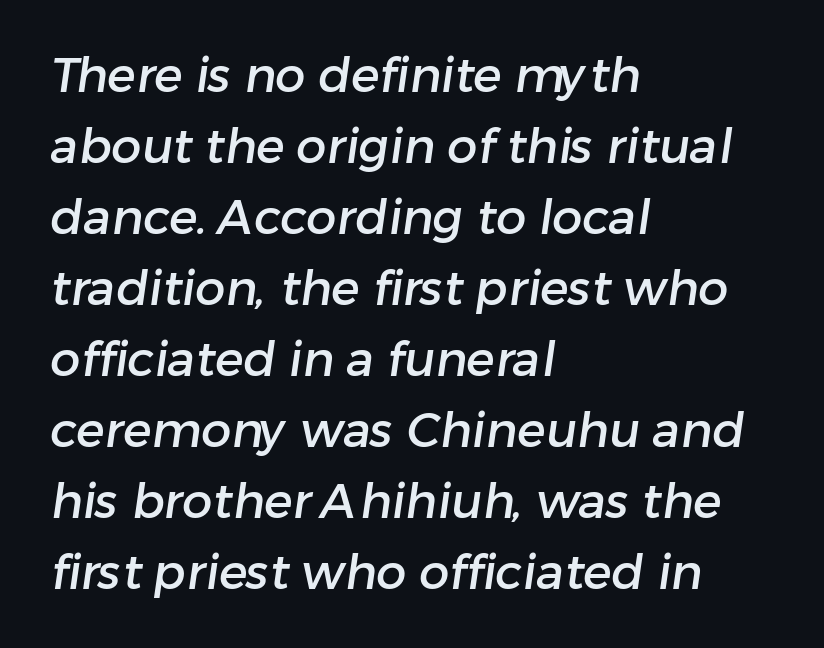
The image shows 48 px sans-serif type; set left-aligned, normal line spacing (1.48x), normal letter spacing, not underlined; low stroke contrast and a medium x-height.
